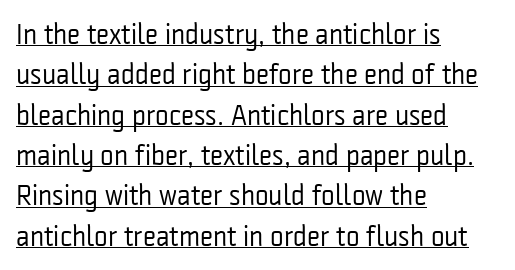
The image shows 29 px regular-weight, condensed sans-serif type, upright; set left-aligned, normal line spacing (1.39x), normal letter spacing, underlined; low stroke contrast and a medium x-height.
